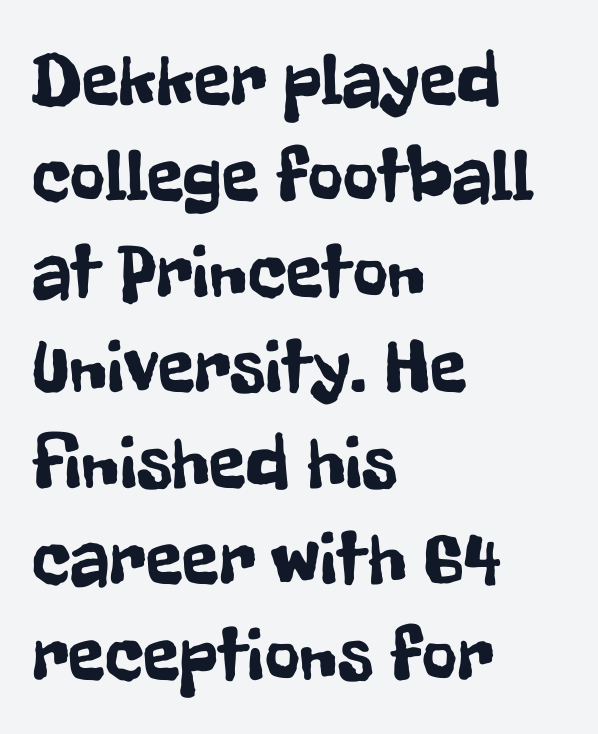
{"serif": "no", "italic": "no", "width": "condensed", "stroke_contrast": "low", "x_height": "medium", "monospaced": "no", "underline": "no", "align": "left", "line_spacing": "normal", "line_spacing_ratio": 1.26, "letter_spacing": "normal", "letter_spacing_em": 0.0, "glyph_px": 76}
